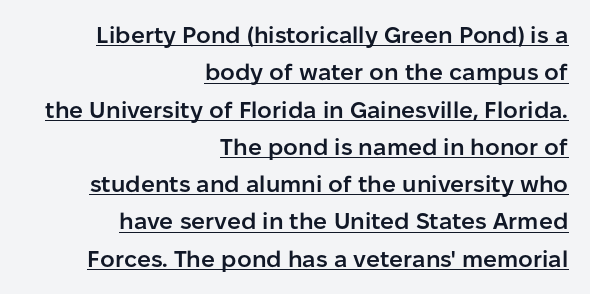
Q: Is the text bold? A: Semi-bold.
Q: Is the text italic (slanted)? A: No, it is upright.
Q: Is the text underlined? A: Yes.
Q: How is the paragraph aligned? A: Right-aligned.
Q: Is the spacing between letters normal or unusually wide? A: Normal.
Q: Is the spacing between lines tight, normal or loose? A: Normal.
